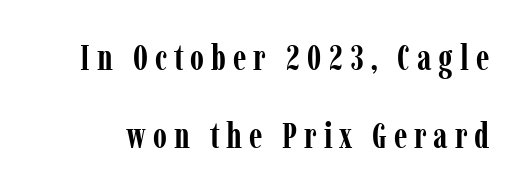
Every letter is thick-stroked: bold, no question. If you measured baseline to baseline, you'd find a long distance. When letters stand straight like this, we call the style roman or upright. The type family on display is of the serif kind. This sample has the flowing, uneven cadence of proportional lettering.
